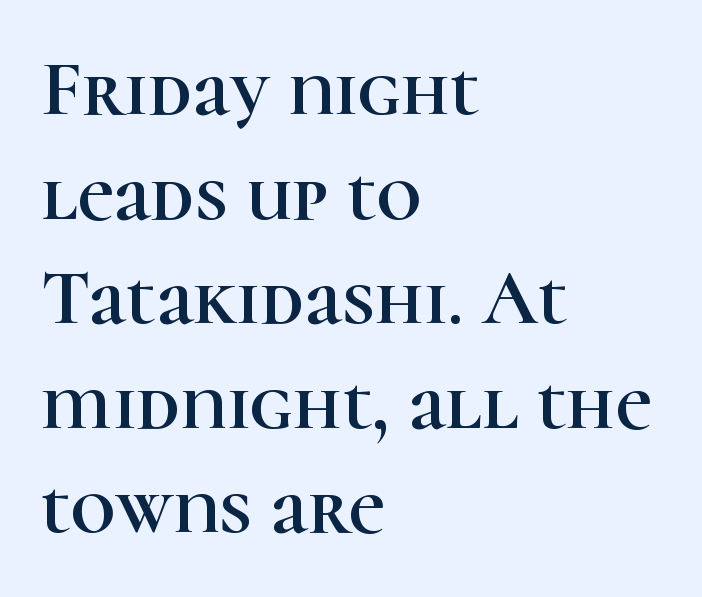
The image shows 78 px serif type, upright; set left-aligned, normal line spacing (1.34x), normal letter spacing, not underlined; high stroke contrast and a medium x-height.
